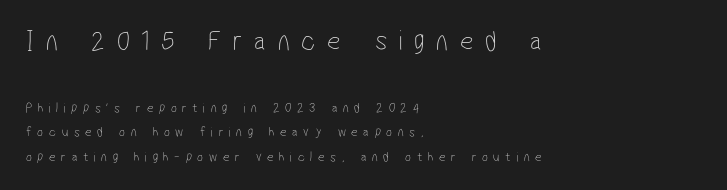
The image shows 29 px thin, condensed sans-serif type; set left-aligned, line spacing 1.75x, unusually wide letter spacing (+0.4 em), not underlined; the first (top) block is 2.07x larger; low stroke contrast and a medium x-height.
